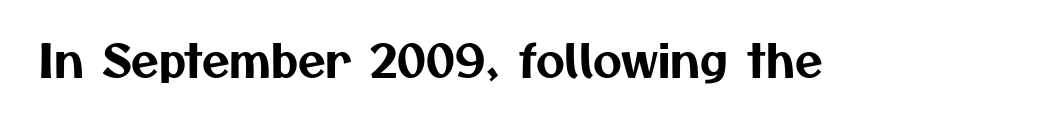
Q: Is the typeface a serif or a sans-serif typeface? A: Sans-serif.
Q: Is the text underlined? A: No.
Q: Is the spacing between letters normal or unusually wide? A: Normal.
Q: Width (condensed, normal, or wide)? A: Normal.
Q: Stroke contrast? A: Medium.
Q: x-height? A: Medium.
Q: Monospaced? A: No.
